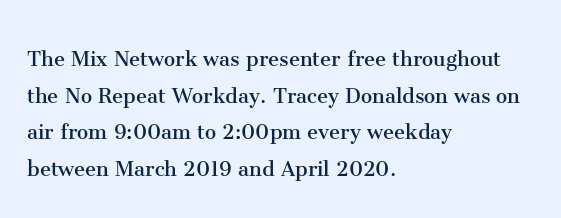
The image shows 25 px text type, upright; set left-aligned, normal line spacing (1.47x), normal letter spacing, not underlined.
